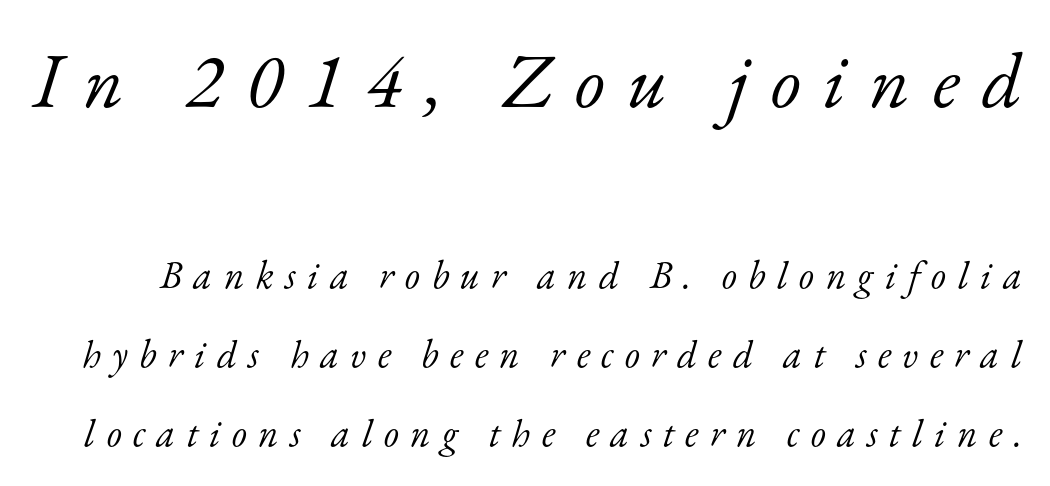
The image shows 78 px light serif type, italic (leaning right); set loose line spacing (2.02x), unusually wide letter spacing (+0.29 em), not underlined; the first (top) block is 2.0x larger; low stroke contrast and a small x-height.
